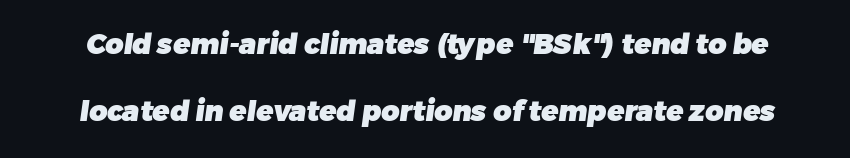
The image shows 28 px heavy sans-serif type; set loose line spacing (2.41x), normal letter spacing, not underlined; low stroke contrast and a medium x-height.
